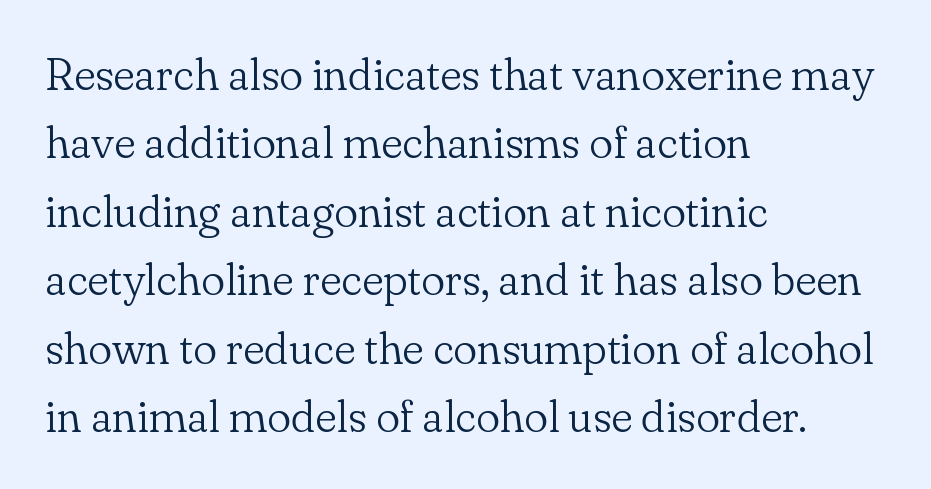
Q: Is the text bold? A: No.
Q: Is the text italic (slanted)? A: No, it is upright.
Q: Is the typeface a serif or a sans-serif typeface? A: Serif.
Q: Is the text underlined? A: No.
Q: How is the paragraph aligned? A: Left-aligned.
Q: Is the spacing between letters normal or unusually wide? A: Normal.
Q: Is the spacing between lines tight, normal or loose? A: Normal.
Q: Width (condensed, normal, or wide)? A: Normal.
Q: Stroke contrast? A: Low.
Q: x-height? A: Small.
Q: Monospaced? A: No.
